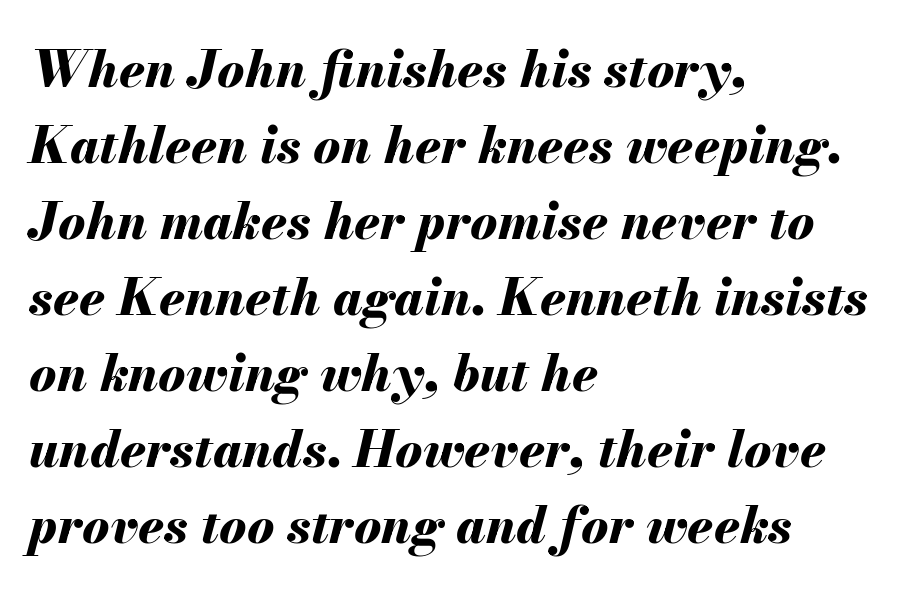
The image shows 51 px bold type, italic (leaning right); set left-aligned, normal line spacing (1.49x), normal letter spacing, not underlined; medium stroke contrast and a small x-height.
